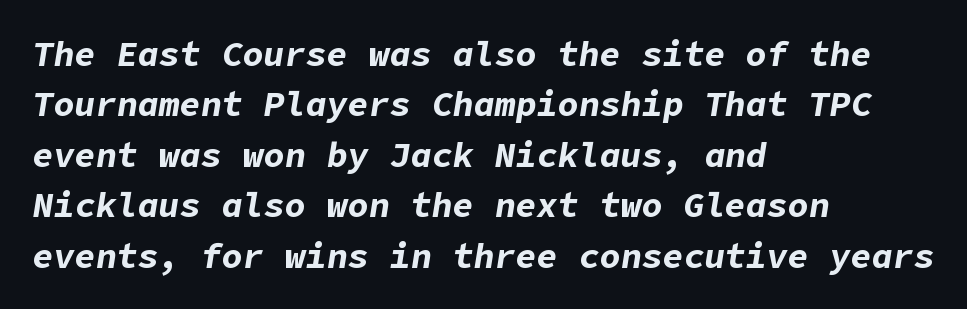
Layout note: lines flush left. Reading down the column, the eye jumps a familiar distance to each next line. Compared with typical body copy, the letter spacing here is the same. An italicized treatment has been applied to the whole sample.
